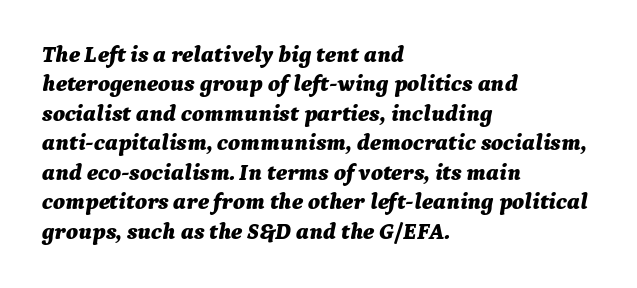
The image shows 23 px bold type, italic (leaning right); set left-aligned, normal line spacing (1.28x), normal letter spacing, not underlined.
